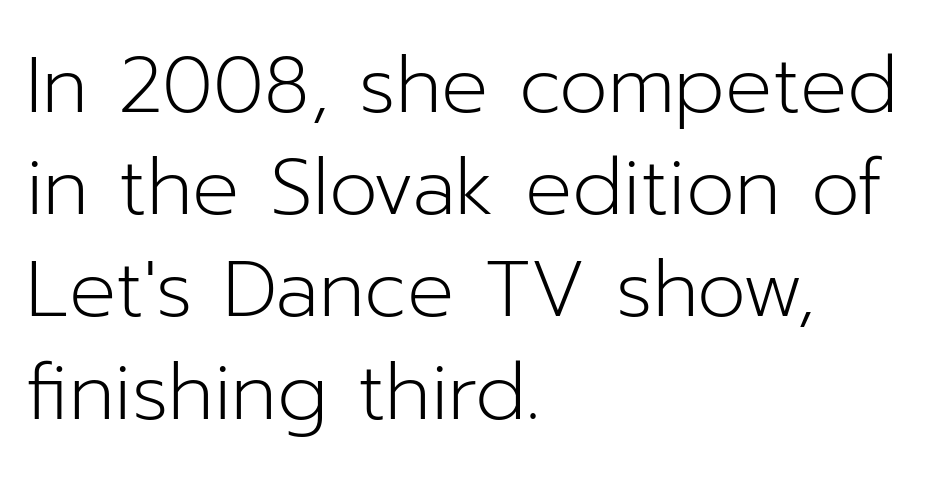
{"serif": "no", "italic": "no", "bold": "no", "weight": "light", "width": "normal", "stroke_contrast": "low", "x_height": "medium", "monospaced": "no", "underline": "no", "align": "left", "line_spacing": "normal", "line_spacing_ratio": 1.31, "letter_spacing": "normal", "letter_spacing_em": 0.0, "glyph_px": 78}
